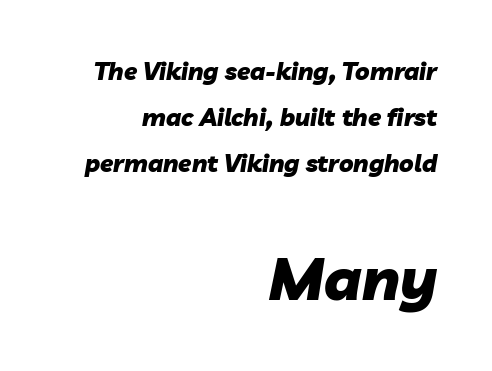
The image shows 59 px heavy type, italic (leaning right); set right-aligned, loose line spacing (1.92x), normal letter spacing, not underlined; the second (bottom) block is 2.46x larger; low stroke contrast and a medium x-height.
